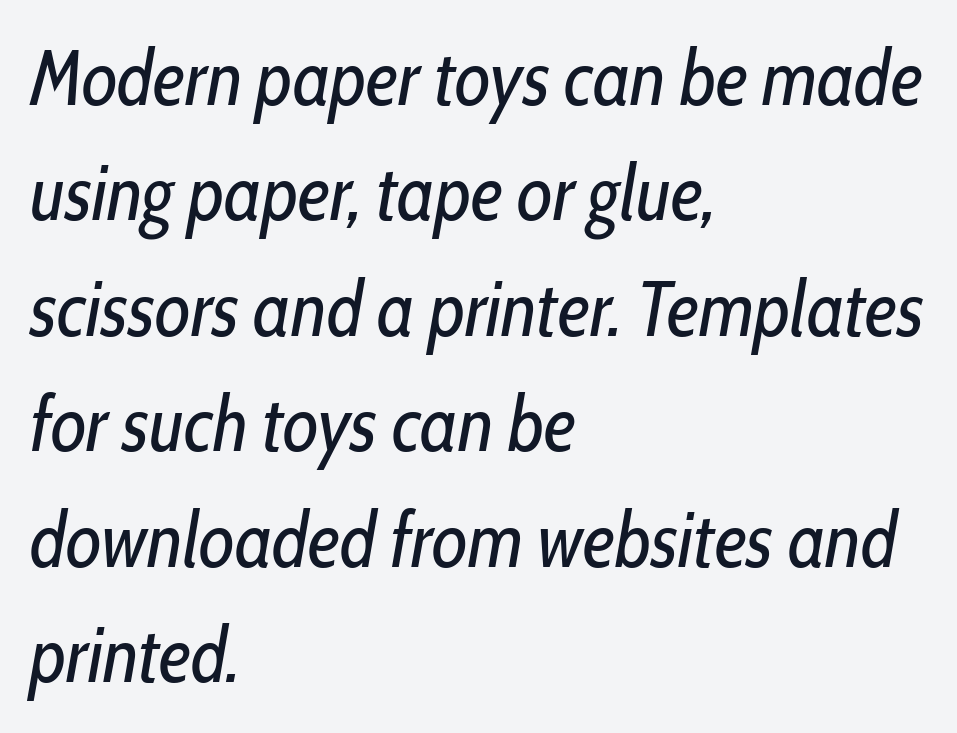
The image shows 77 px regular-weight, condensed type, italic (leaning right); set left-aligned, normal line spacing (1.5x), normal letter spacing, not underlined; low stroke contrast and a medium x-height.
